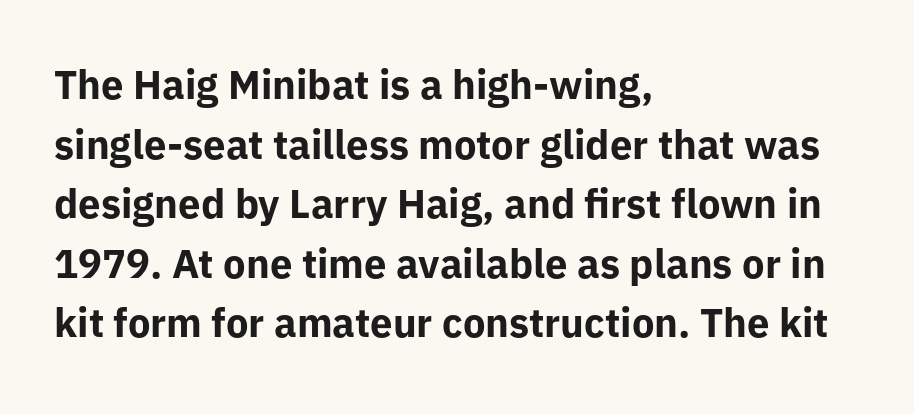
The image shows 40 px bold sans-serif type, upright; set left-aligned, normal line spacing (1.49x), normal letter spacing, not underlined; low stroke contrast and a medium x-height.
